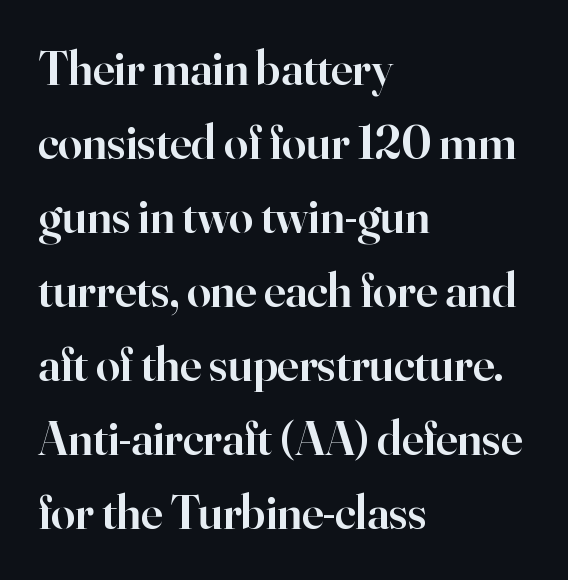
Designer's note — italics off, roman on. Default kerning and tracking; the words read as compact shapes. If you drew a ruler down the left edge, every line would touch it. These lines are rendered in a variable-pitch font. These words are printed semibold, heavier than regular yet not bold. The text was rendered using a seriffed face with decorative stroke endings.
